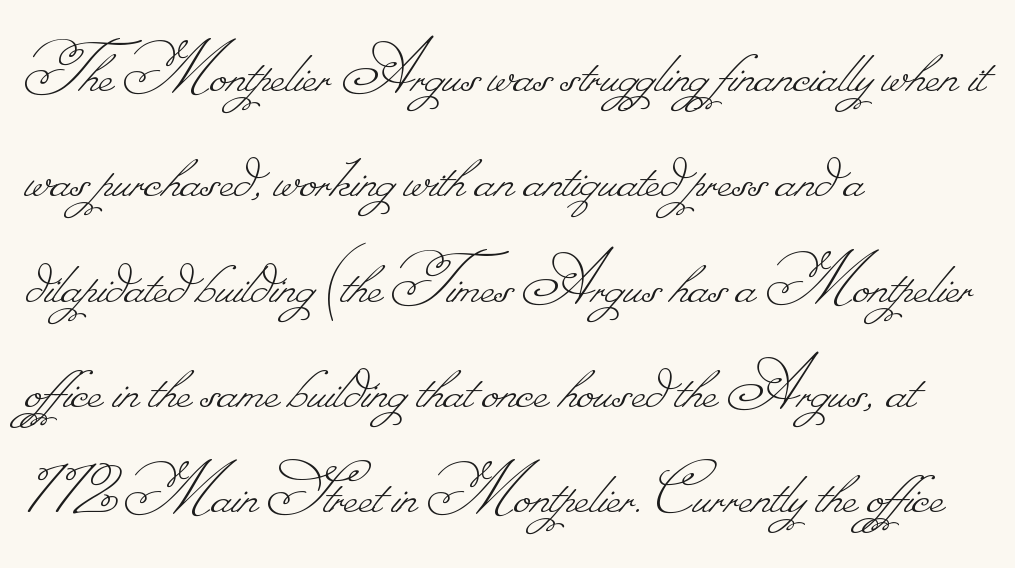
The image shows 78 px thin type; set left-aligned, normal line spacing (1.35x), normal letter spacing, not underlined; low stroke contrast.
